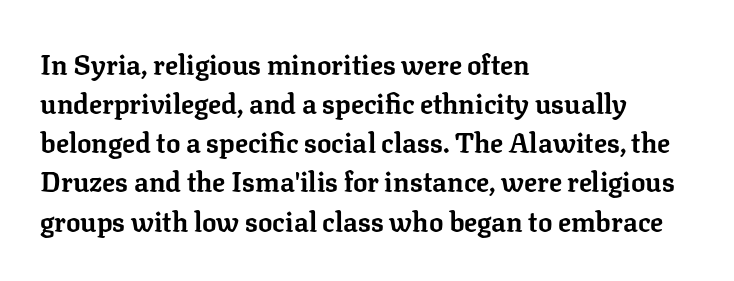
The typography opts for an upright posture over an oblique one. The face used here has the dense, thick strokes of a bold. Words float on clear page, feet unadorned. The typesetter chose a ragged-right arrangement here.
